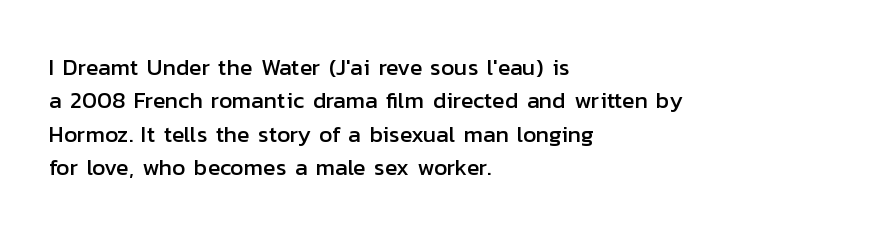
Q: Is the text italic (slanted)? A: No, it is upright.
Q: Is the text underlined? A: No.
Q: How is the paragraph aligned? A: Left-aligned.
Q: Is the spacing between letters normal or unusually wide? A: Normal.
Q: Is the spacing between lines tight, normal or loose? A: Normal.
